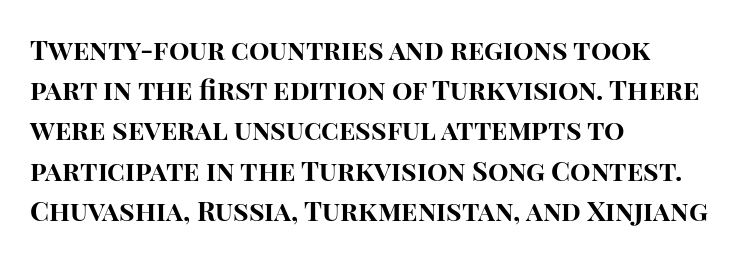
Q: Is the text bold? A: Yes.
Q: Is the text italic (slanted)? A: No, it is upright.
Q: Is the text underlined? A: No.
Q: How is the paragraph aligned? A: Left-aligned.
Q: Is the spacing between letters normal or unusually wide? A: Normal.
Q: Is the spacing between lines tight, normal or loose? A: Normal.
